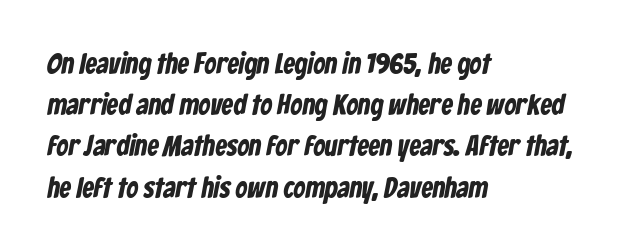
How heavy is the stroke? Heavy — this is a bold. Honestly, there is no underline to notice here at all. I'd call this a sans setting — the letters go barefoot. Is there much room between lines? A standard amount, neither cramped nor airy. The horizontal fit of the characters is conventional and even.
